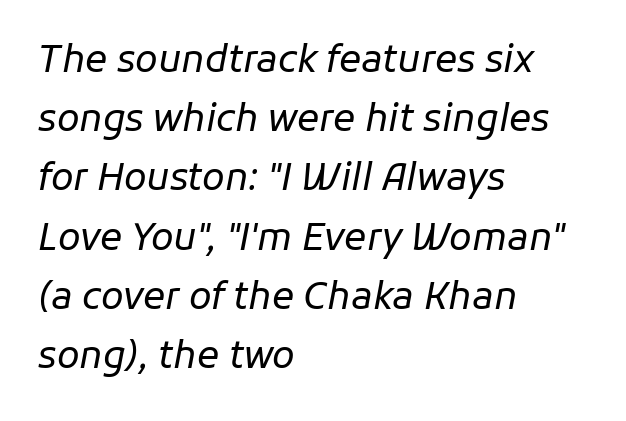
{"italic": "yes", "lean": "right", "slant_degrees": 11, "bold": "no", "weight": "regular", "width": "normal", "stroke_contrast": "low", "x_height": "medium", "monospaced": "no", "underline": "no", "align": "left", "line_spacing": "normal", "line_spacing_ratio": 1.6, "letter_spacing": "normal", "letter_spacing_em": 0.0, "glyph_px": 37}
